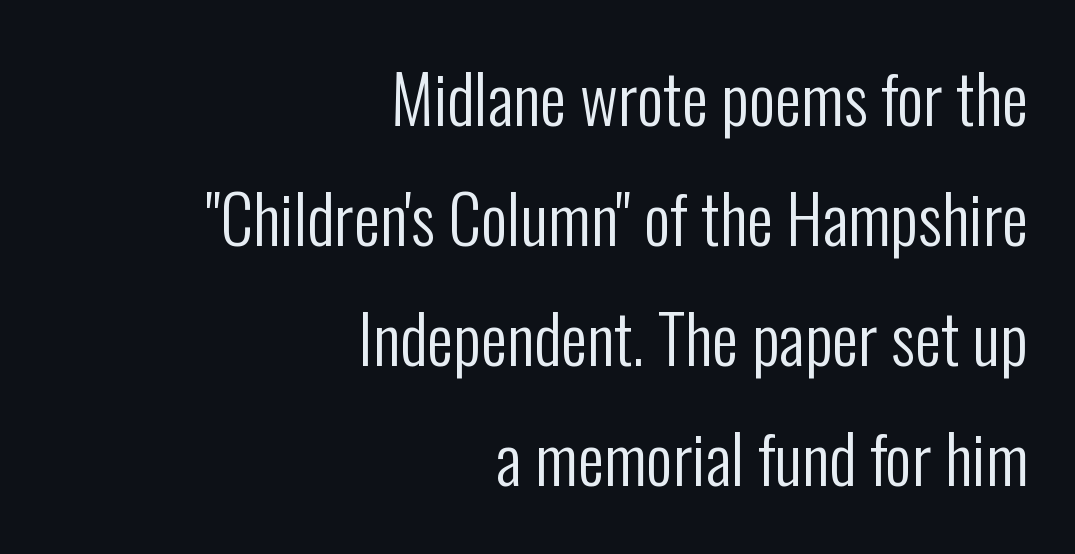
{"serif": "no", "italic": "no", "bold": "no", "weight": "regular", "width": "condensed", "stroke_contrast": "low", "x_height": "medium", "monospaced": "no", "underline": "no", "align": "right", "line_spacing_ratio": 1.82, "letter_spacing": "normal", "letter_spacing_em": 0.0, "glyph_px": 66}
